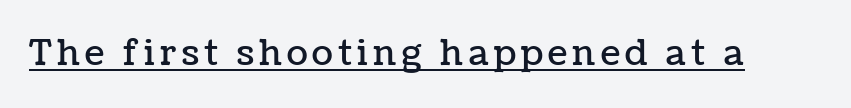
Unlike italic type, these characters show no tilt at all. Decoration check: the copy is underlined. Note the varied advance widths — an 'i' is clearly narrower than an 'm'.
